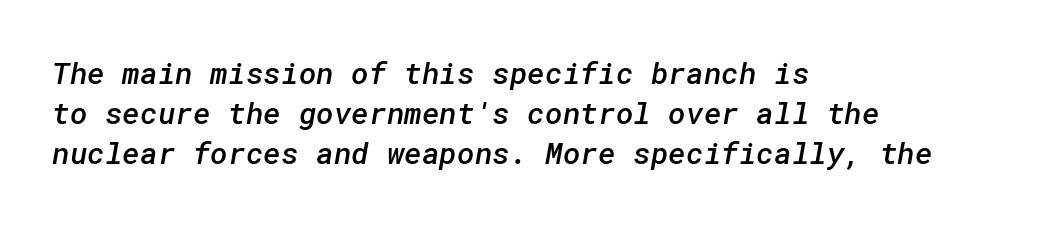
{"serif": "no", "bold": "semi", "weight": "semibold", "width": "normal", "stroke_contrast": "low", "x_height": "medium", "underline": "no", "align": "left", "line_spacing": "normal", "line_spacing_ratio": 1.34, "letter_spacing": "normal", "letter_spacing_em": 0.0, "glyph_px": 30}
